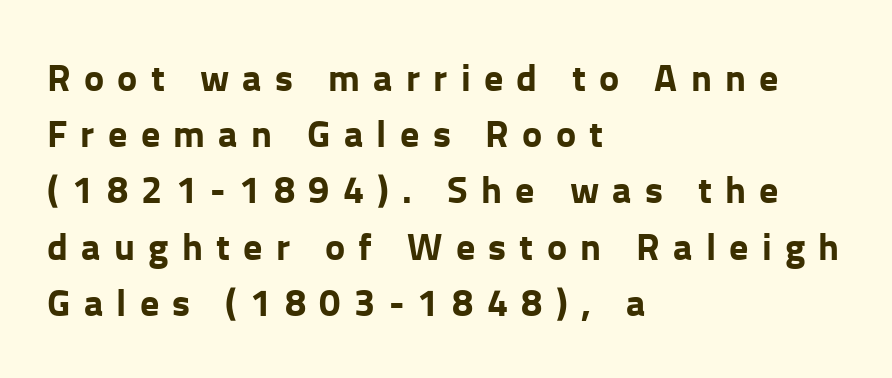
Horizontal bands of white between lines are of average thickness. The passage shown is typeset with a sans-serif family. The passage shown is emphatically bold. No italicization has been applied; the sample stays upright.
